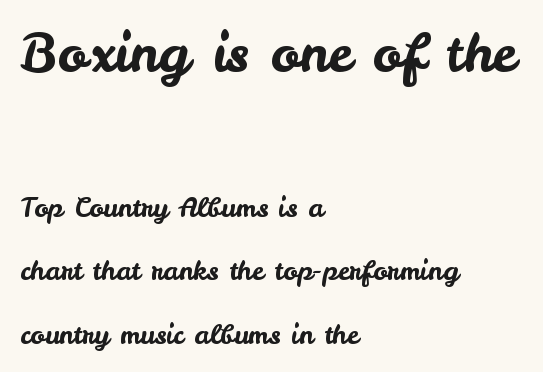
Q: Is the text italic (slanted)? A: Yes.
Q: Is the typeface a serif or a sans-serif typeface? A: Sans-serif.
Q: Is the text underlined? A: No.
Q: How is the paragraph aligned? A: Left-aligned.
Q: Is the spacing between letters normal or unusually wide? A: Normal.
Q: Is the spacing between lines tight, normal or loose? A: Loose.
Q: Which block of text is set in a larger size, the first (top) or the second (bottom)? A: The first (top) one.
Q: Width (condensed, normal, or wide)? A: Normal.
Q: Stroke contrast? A: Low.
Q: x-height? A: Small.
Q: Monospaced? A: No.
